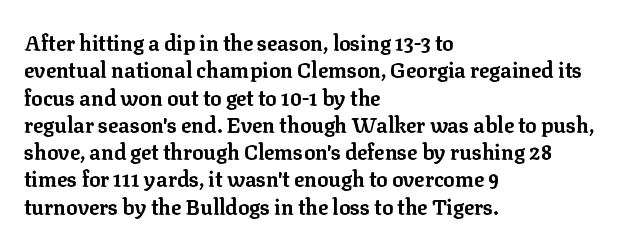
{"italic": "no", "bold": "yes", "underline": "no", "align": "left", "line_spacing": "normal", "line_spacing_ratio": 1.3, "letter_spacing": "normal", "letter_spacing_em": 0.0, "glyph_px": 21}
